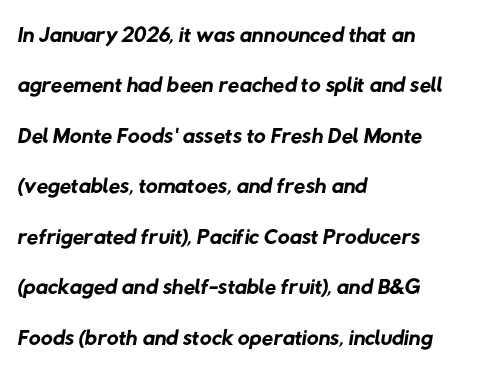
Q: Is the text bold? A: No.
Q: Is the typeface a serif or a sans-serif typeface? A: Sans-serif.
Q: Is the text underlined? A: No.
Q: How is the paragraph aligned? A: Left-aligned.
Q: Is the spacing between letters normal or unusually wide? A: Normal.
Q: Is the spacing between lines tight, normal or loose? A: Normal.
Q: Width (condensed, normal, or wide)? A: Normal.
Q: Stroke contrast? A: Low.
Q: x-height? A: Medium.
Q: Monospaced? A: No.
